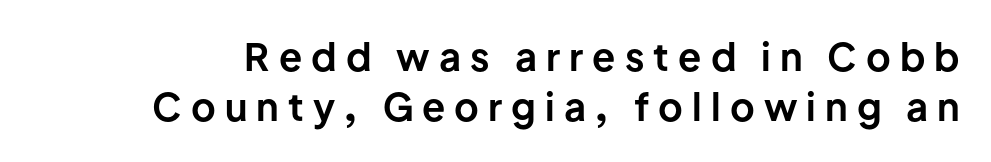
{"serif": "no", "italic": "no", "bold": "yes", "weight": "bold", "width": "normal", "stroke_contrast": "low", "x_height": "medium", "monospaced": "no", "underline": "no", "line_spacing": "normal", "line_spacing_ratio": 1.32, "letter_spacing": "wide", "letter_spacing_em": 0.24, "glyph_px": 38}
